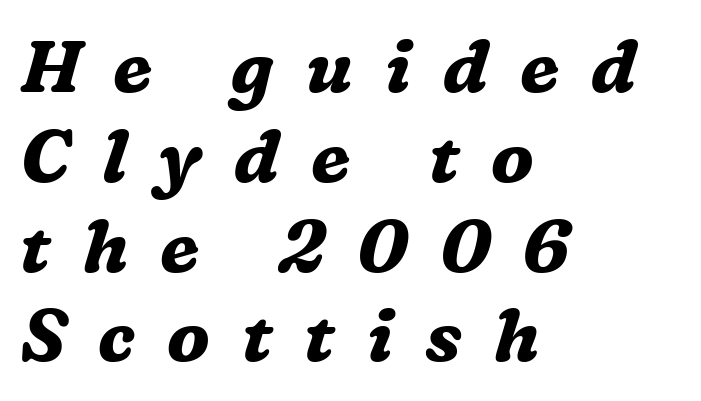
The image shows 73 px bold serif type, italic (leaning right); set left-aligned, line spacing 1.23x, unusually wide letter spacing (+0.44 em), not underlined; medium stroke contrast and a medium x-height.
